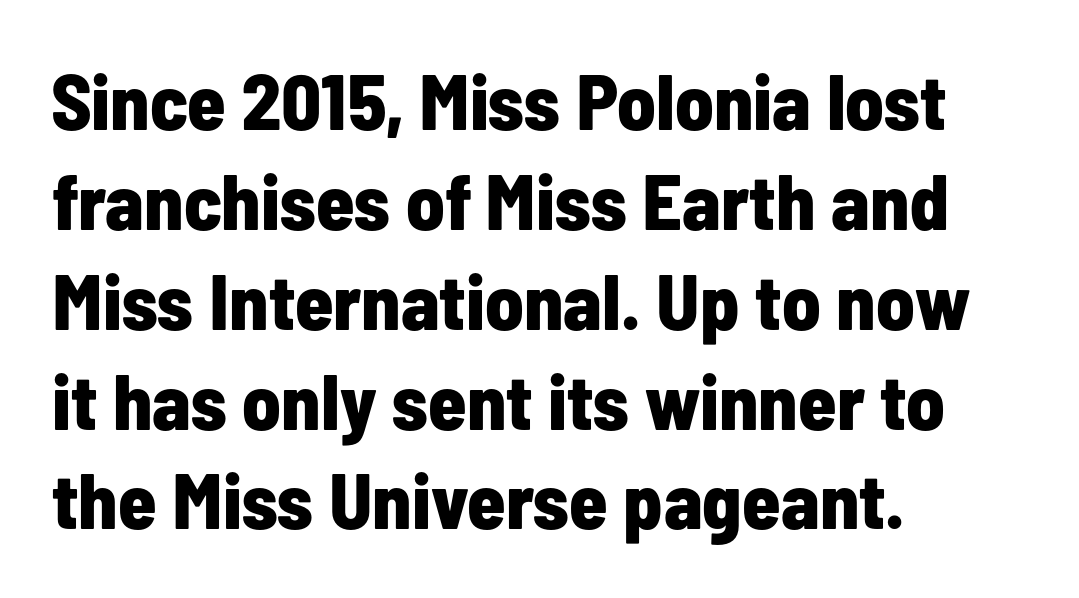
The image shows 78 px bold, condensed sans-serif type, upright; set left-aligned, normal line spacing (1.28x), normal letter spacing, not underlined; low stroke contrast and a medium x-height.
